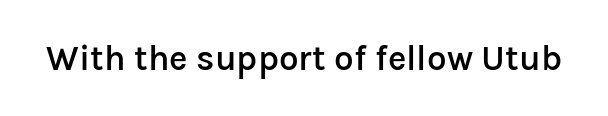
{"serif": "no", "italic": "no", "bold": "semi", "weight": "semibold", "width": "normal", "stroke_contrast": "low", "x_height": "medium", "monospaced": "no", "underline": "no", "letter_spacing": "normal", "letter_spacing_em": 0.0, "glyph_px": 35}
